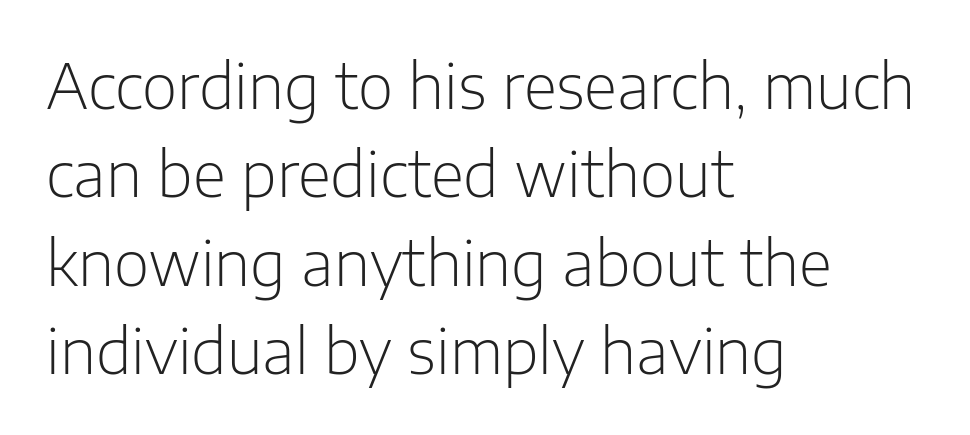
The font sits on the lighter half of the weight spectrum, regular included. One-word summary of the alignment: left. The letters advance in unequal steps, a hallmark of proportional type. Is the letter spacing exaggerated? No — it looks like the ordinary default.
